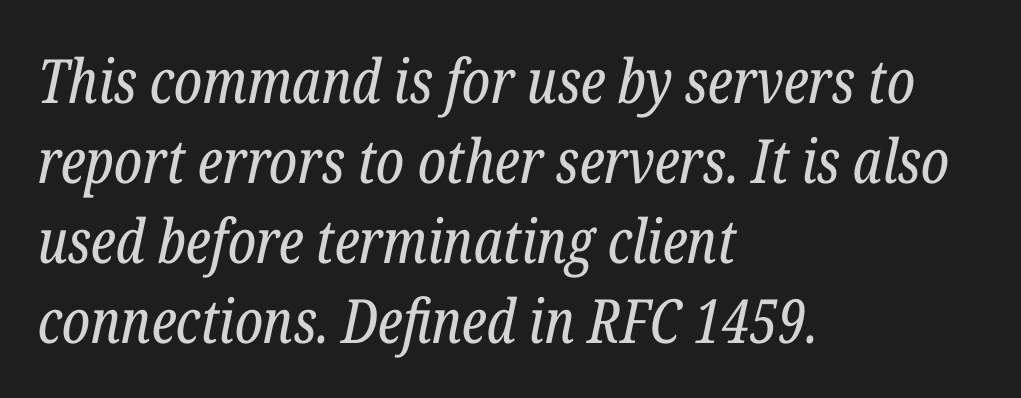
The image shows 61 px regular-weight, condensed serif type, italic (leaning right); set left-aligned, normal line spacing (1.31x), normal letter spacing, not underlined; low stroke contrast and a medium x-height.
